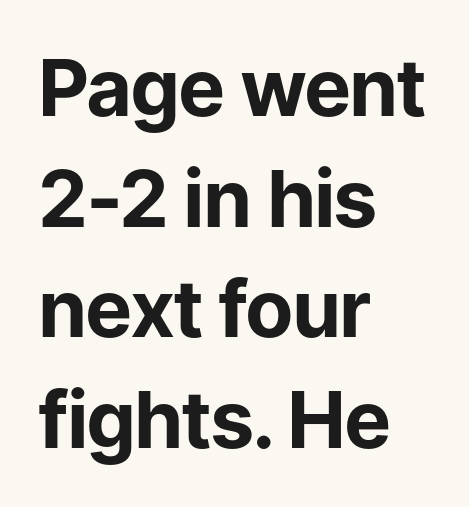
The image shows 79 px bold sans-serif type, upright; set left-aligned, normal line spacing (1.4x), normal letter spacing, not underlined; low stroke contrast and a medium x-height.
